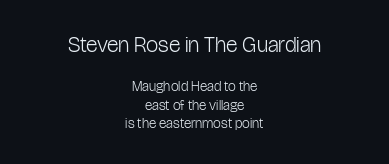
Q: Is the text bold? A: No.
Q: Is the text italic (slanted)? A: No, it is upright.
Q: Is the text underlined? A: No.
Q: How is the paragraph aligned? A: Centered.
Q: Is the spacing between letters normal or unusually wide? A: Normal.
Q: Is the spacing between lines tight, normal or loose? A: Normal.
Q: Which block of text is set in a larger size, the first (top) or the second (bottom)? A: The first (top) one.
